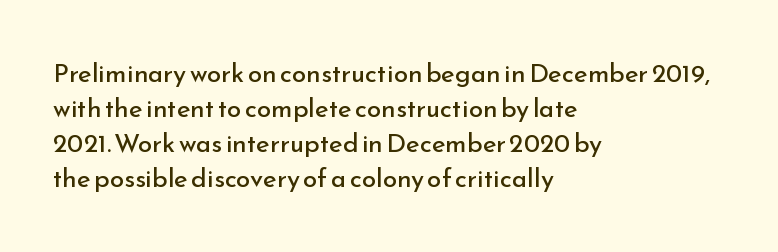
{"italic": "no", "bold": "no", "underline": "no", "align": "left", "line_spacing": "normal", "line_spacing_ratio": 1.35, "letter_spacing": "normal", "letter_spacing_em": 0.0, "glyph_px": 26}
